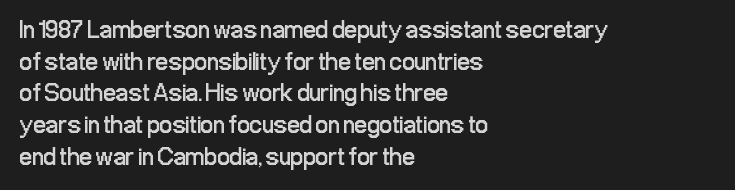
{"italic": "no", "bold": "no", "underline": "no", "align": "left", "line_spacing": "normal", "line_spacing_ratio": 1.27, "letter_spacing": "normal", "letter_spacing_em": 0.0, "glyph_px": 25}
